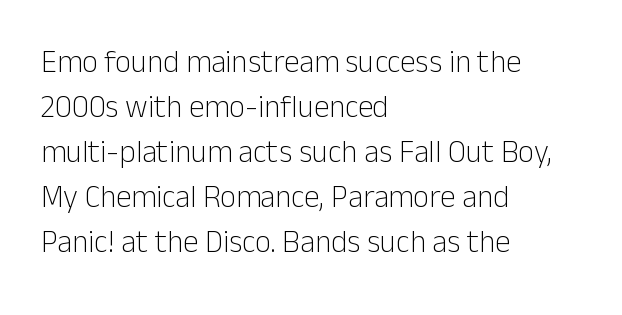
{"serif": "no", "italic": "no", "bold": "no", "weight": "light", "width": "normal", "stroke_contrast": "low", "x_height": "medium", "monospaced": "no", "underline": "no", "align": "left", "line_spacing": "normal", "line_spacing_ratio": 1.45, "letter_spacing": "normal", "letter_spacing_em": 0.0, "glyph_px": 31}
